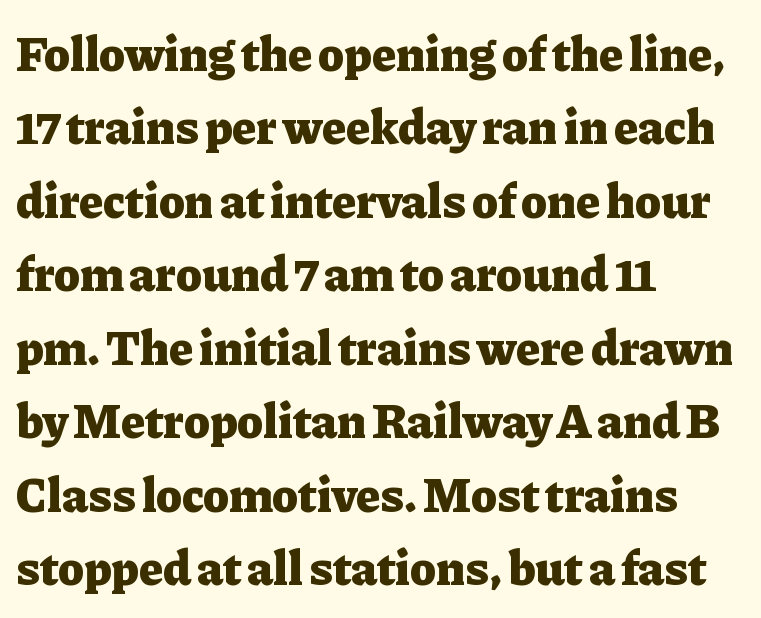
Q: Is the text bold? A: Yes.
Q: Is the text italic (slanted)? A: No, it is upright.
Q: Is the typeface a serif or a sans-serif typeface? A: Serif.
Q: Is the text underlined? A: No.
Q: How is the paragraph aligned? A: Left-aligned.
Q: Is the spacing between letters normal or unusually wide? A: Normal.
Q: Is the spacing between lines tight, normal or loose? A: Normal.
Q: Width (condensed, normal, or wide)? A: Normal.
Q: Stroke contrast? A: Low.
Q: x-height? A: Medium.
Q: Monospaced? A: No.
